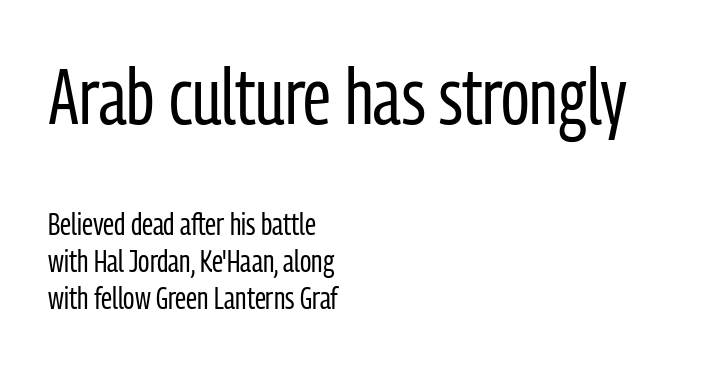
The image shows 78 px regular-weight, condensed sans-serif type, upright; set left-aligned, line spacing 1.2x, normal letter spacing, not underlined; the first (top) block is 2.52x larger; low stroke contrast and a medium x-height.
